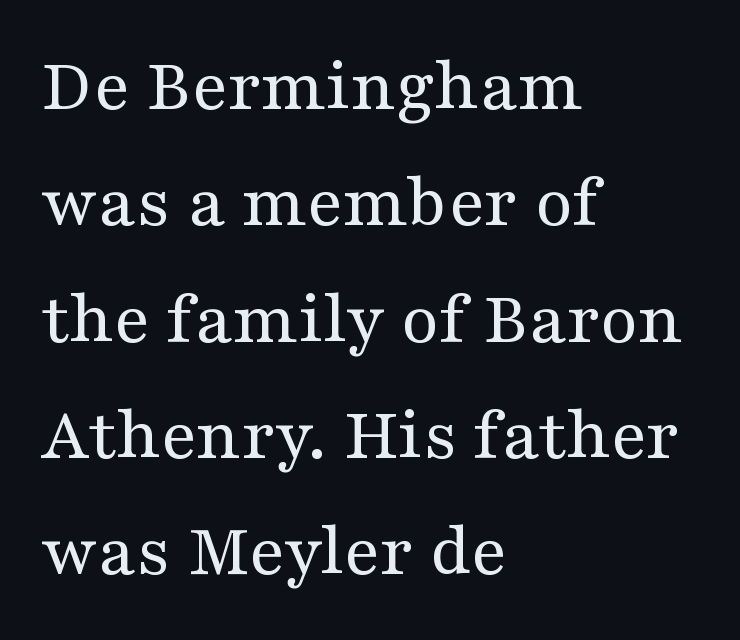
The image shows 76 px regular-weight, wide serif type, upright; set left-aligned, normal line spacing (1.53x), normal letter spacing, not underlined; medium stroke contrast and a medium x-height.
